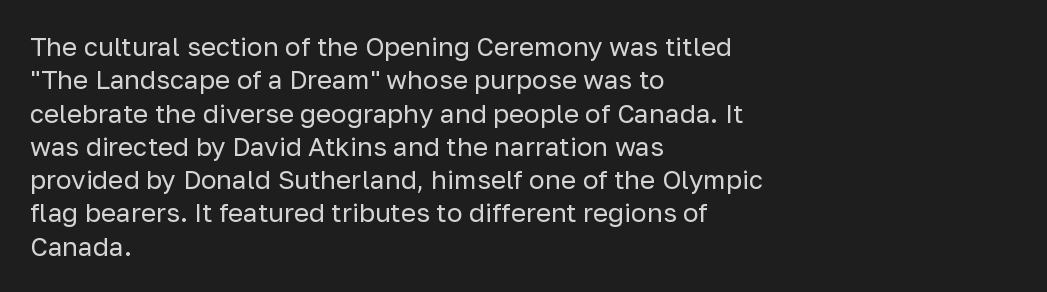
{"italic": "no", "bold": "no", "underline": "no", "align": "left", "line_spacing": "normal", "line_spacing_ratio": 1.28, "letter_spacing": "normal", "letter_spacing_em": 0.0, "glyph_px": 26}
